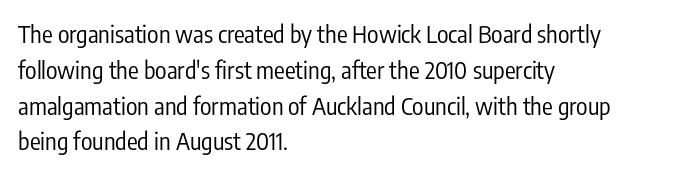
{"italic": "no", "bold": "no", "underline": "no", "align": "left", "line_spacing": "normal", "line_spacing_ratio": 1.49, "letter_spacing": "normal", "letter_spacing_em": 0.0, "glyph_px": 24}
